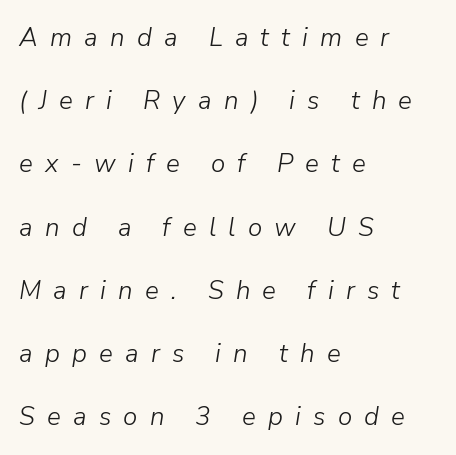
{"italic": "yes", "lean": "right", "slant_degrees": 9, "bold": "no", "underline": "no", "align": "left", "line_spacing": "loose", "line_spacing_ratio": 2.43, "letter_spacing": "wide", "letter_spacing_em": 0.47, "glyph_px": 26}
